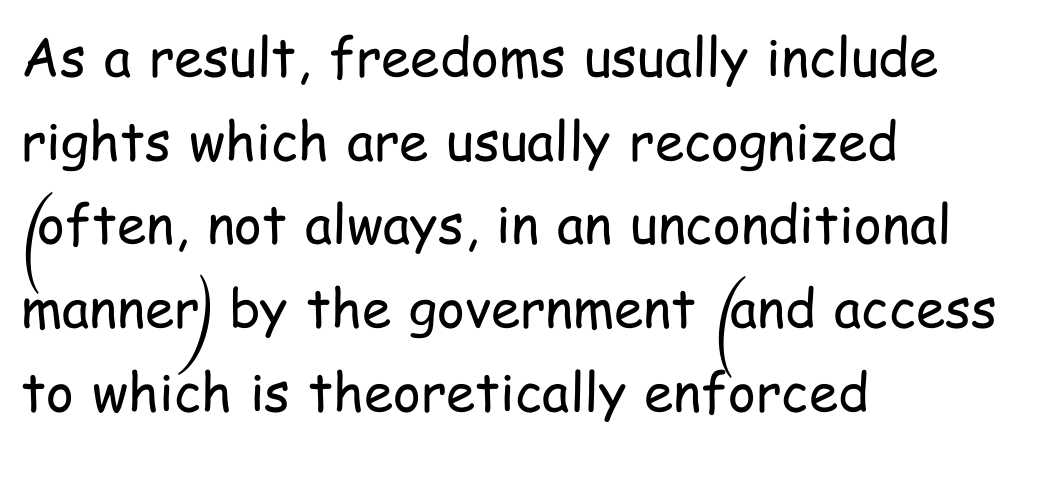
{"serif": "no", "italic": "no", "bold": "no", "weight": "regular", "width": "condensed", "stroke_contrast": "low", "x_height": "medium", "monospaced": "no", "underline": "no", "align": "left", "line_spacing": "normal", "line_spacing_ratio": 1.58, "letter_spacing": "normal", "letter_spacing_em": 0.0, "glyph_px": 53}
